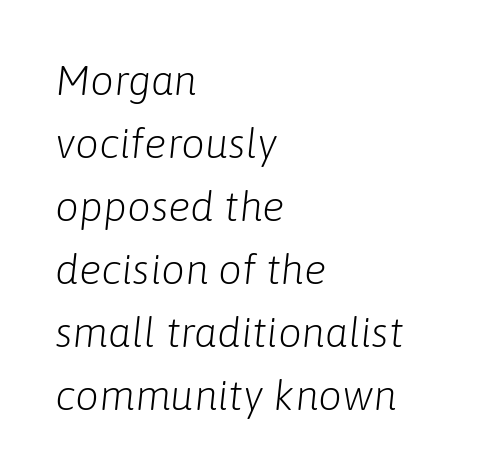
The image shows 42 px light type, italic (leaning right); set left-aligned, normal line spacing (1.5x), normal letter spacing, not underlined; low stroke contrast and a medium x-height.
